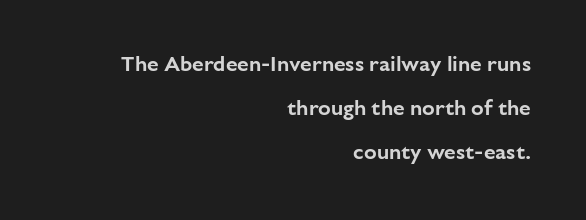
The image shows 21 px text type, upright; set right-aligned, loose line spacing (2.09x), normal letter spacing, not underlined.
